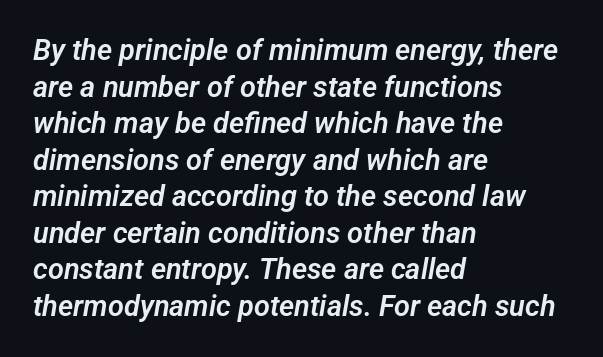
You can tell from the bare stems that sans-serif type was used. Layout note: lines flush left. Here the designer chose a conventional face with non-uniform glyph widths. Letter spacing: default. The space directly below the letters is spotless.
